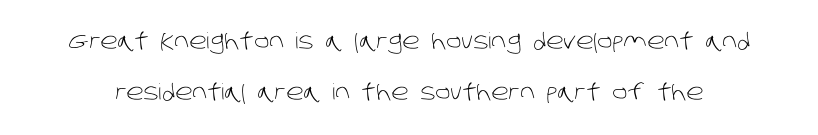
Q: Is the text bold? A: No.
Q: Is the text underlined? A: No.
Q: Is the spacing between letters normal or unusually wide? A: Normal.
Q: Is the spacing between lines tight, normal or loose? A: Loose.
